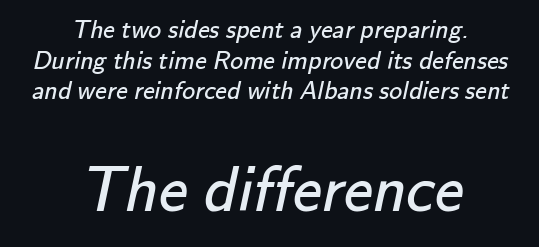
{"serif": "no", "bold": "no", "weight": "regular", "width": "normal", "stroke_contrast": "low", "x_height": "small", "monospaced": "no", "underline": "no", "align": "center", "line_spacing_ratio": 1.18, "letter_spacing": "normal", "letter_spacing_em": 0.0, "larger_block": "second", "size_ratio": 2.5, "glyph_px": 65}
